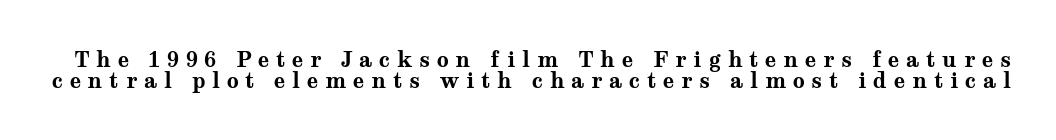
Designer's note — italics off, roman on. A clean baseline with only descenders dipping below it. Students, this is bold: see how much ink each stroke carries. In terms of letterspacing, this is a distinctly airy, spread setting. The lines are packed closely together with very little leading.
